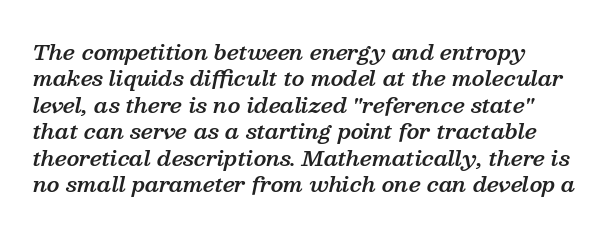
{"italic": "yes", "lean": "right", "slant_degrees": 13, "bold": "semi", "underline": "no", "align": "left", "line_spacing": "normal", "line_spacing_ratio": 1.26, "letter_spacing": "normal", "letter_spacing_em": 0.0, "glyph_px": 21}
